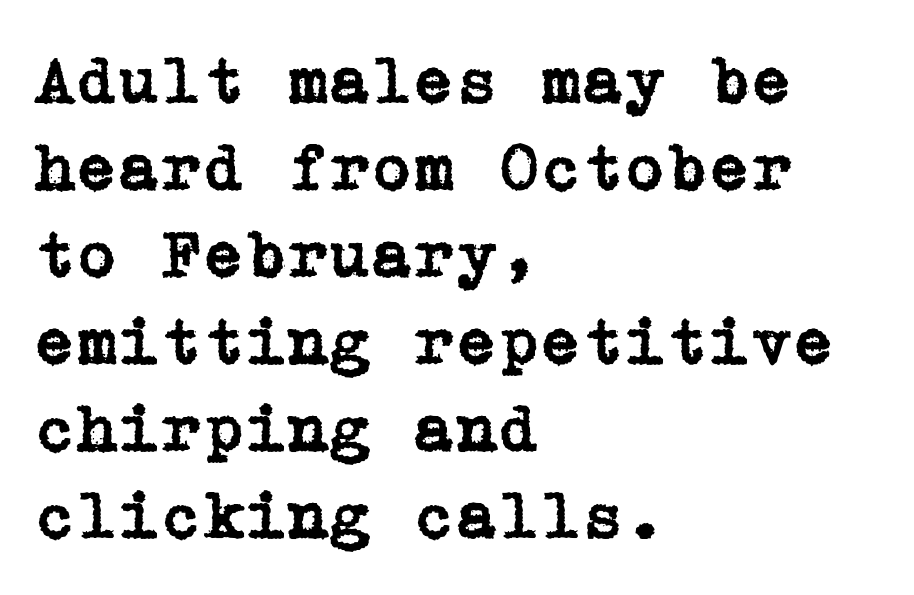
These lines were composed using upright roman letters. Teacher's note: observe the even left margin — that is flush-left alignment. Tracking here is standard; glyphs follow each other at the usual distance. Descenders hang freely into open space. Classification — serif.
